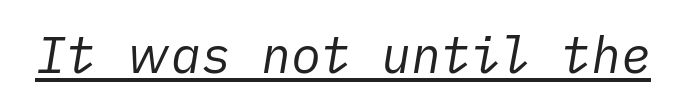
The image shows 50 px regular-weight type, italic (leaning right); set normal letter spacing, underlined; low stroke contrast and a medium x-height.
